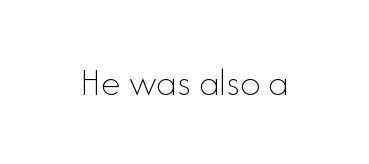
Is the letter spacing exaggerated? No — it looks like the ordinary default. If you drew a line through each stem, it would be perfectly vertical. The words here are not underlined. The rendering uses natural spacing where letterforms have individual widths. These glyphs show unthickened strokes, regular width or finer.
